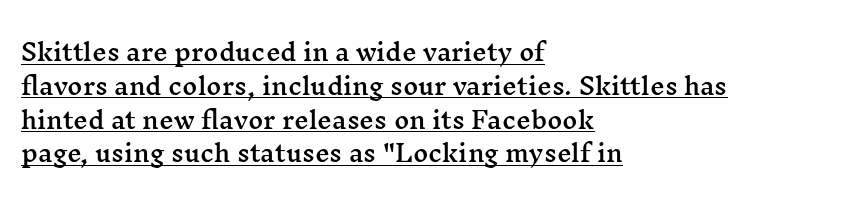
The image shows 23 px text type, upright; set left-aligned, normal line spacing (1.47x), normal letter spacing, underlined.
